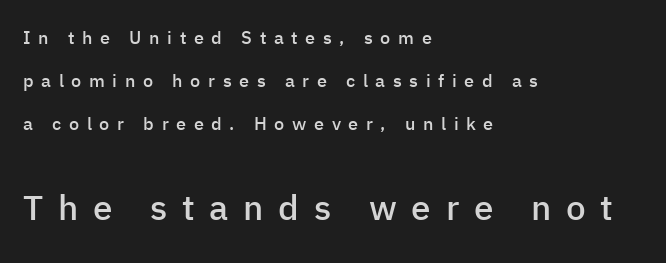
Q: Is the text bold? A: Semi-bold.
Q: Is the text italic (slanted)? A: No, it is upright.
Q: Is the typeface a serif or a sans-serif typeface? A: Sans-serif.
Q: Is the text underlined? A: No.
Q: How is the paragraph aligned? A: Left-aligned.
Q: Is the spacing between letters normal or unusually wide? A: Unusually wide.
Q: Is the spacing between lines tight, normal or loose? A: Loose.
Q: Which block of text is set in a larger size, the first (top) or the second (bottom)? A: The second (bottom) one.
Q: Width (condensed, normal, or wide)? A: Normal.
Q: Stroke contrast? A: Low.
Q: x-height? A: Medium.
Q: Monospaced? A: No.
